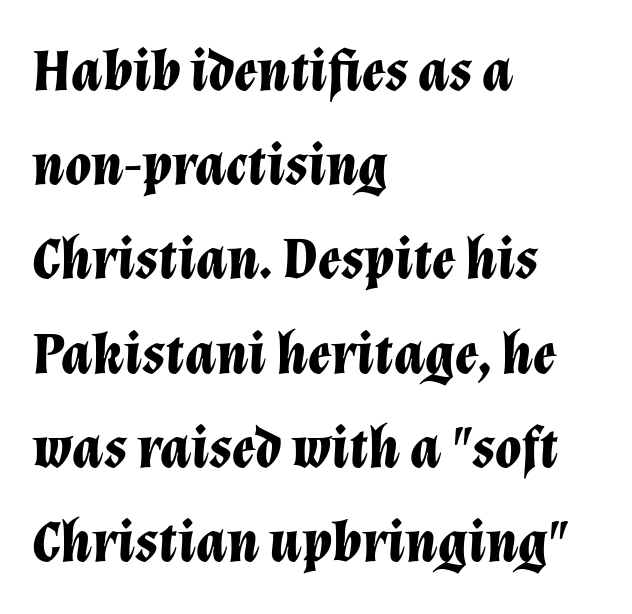
The image shows 60 px bold type, italic (leaning right); set left-aligned, normal line spacing (1.57x), normal letter spacing, not underlined; low stroke contrast and a medium x-height.
